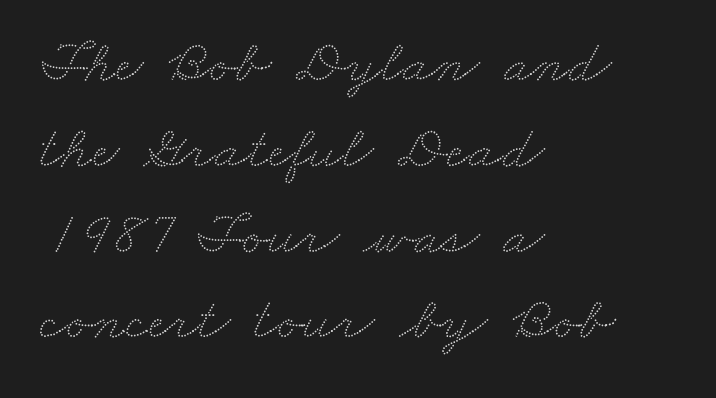
Q: Is the text underlined? A: No.
Q: How is the paragraph aligned? A: Left-aligned.
Q: Is the spacing between letters normal or unusually wide? A: Normal.
Q: Is the spacing between lines tight, normal or loose? A: Normal.
Q: Width (condensed, normal, or wide)? A: Wide.
Q: Stroke contrast? A: Low.
Q: x-height? A: Small.
Q: Monospaced? A: No.
